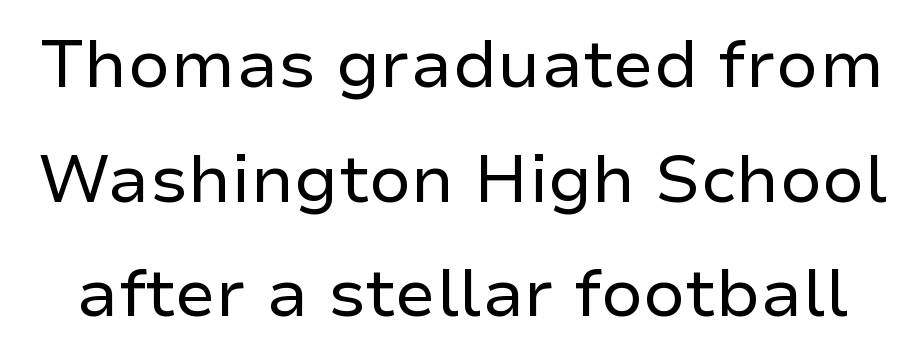
Q: Is the text bold? A: No.
Q: Is the text italic (slanted)? A: No, it is upright.
Q: Is the typeface a serif or a sans-serif typeface? A: Sans-serif.
Q: Is the text underlined? A: No.
Q: Is the spacing between letters normal or unusually wide? A: Normal.
Q: Width (condensed, normal, or wide)? A: Normal.
Q: Stroke contrast? A: Low.
Q: x-height? A: Medium.
Q: Monospaced? A: No.
